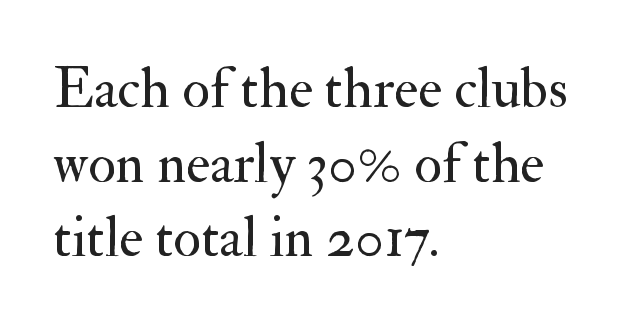
Compared with a typical body face, this is equally light or lighter still. Letter spacing: default. The lines are quadded left. Just letters on the line, the space beneath them empty. The characters display serif detailing at their extremities.
